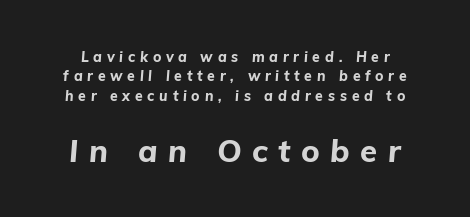
Q: Is the text bold? A: Yes.
Q: Is the text italic (slanted)? A: Yes, it leans right by about 5 degrees.
Q: Is the text underlined? A: No.
Q: Is the spacing between letters normal or unusually wide? A: Unusually wide.
Q: Is the spacing between lines tight, normal or loose? A: Normal.
Q: Which block of text is set in a larger size, the first (top) or the second (bottom)? A: The second (bottom) one.
Q: Width (condensed, normal, or wide)? A: Normal.
Q: Stroke contrast? A: Low.
Q: x-height? A: Medium.
Q: Monospaced? A: No.
